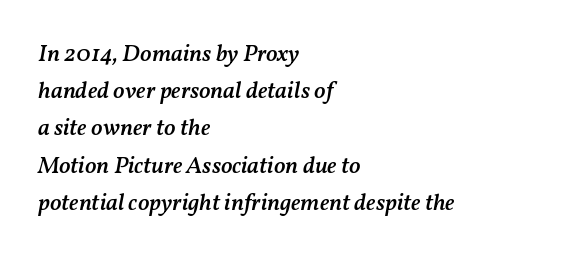
The image shows 24 px text type, italic (leaning right); set left-aligned, normal line spacing (1.55x), normal letter spacing, not underlined.
